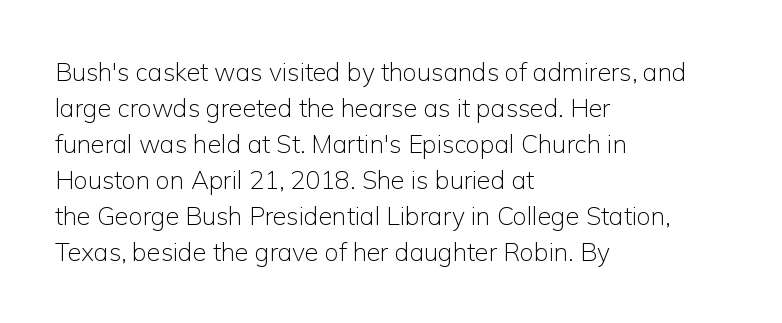
{"italic": "no", "bold": "no", "underline": "no", "align": "left", "line_spacing": "normal", "line_spacing_ratio": 1.44, "letter_spacing": "normal", "letter_spacing_em": 0.0, "glyph_px": 25}
